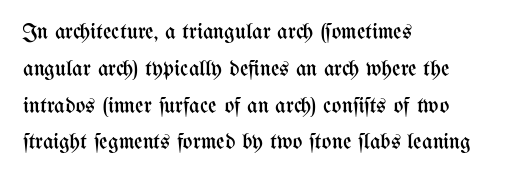
Q: Is the text bold? A: No.
Q: Is the text italic (slanted)? A: No, it is upright.
Q: Is the text underlined? A: No.
Q: How is the paragraph aligned? A: Left-aligned.
Q: Is the spacing between letters normal or unusually wide? A: Normal.
Q: Is the spacing between lines tight, normal or loose? A: Normal.
